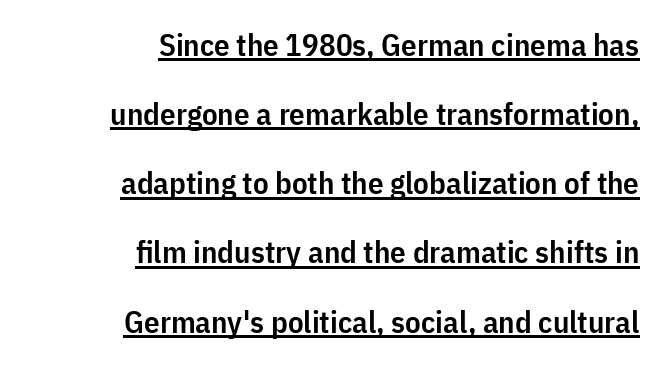
{"serif": "no", "italic": "no", "bold": "semi", "weight": "semibold", "width": "condensed", "stroke_contrast": "low", "x_height": "medium", "monospaced": "no", "underline": "yes", "align": "right", "line_spacing": "loose", "line_spacing_ratio": 2.23, "letter_spacing": "normal", "letter_spacing_em": 0.0, "glyph_px": 31}
